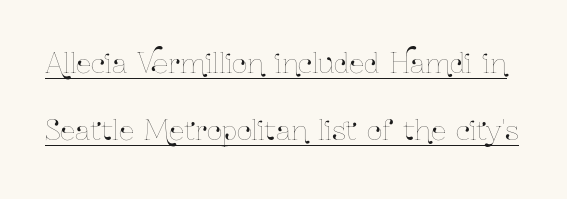
Glyph-to-glyph distance matches everyday printed text. Every character sits straight up, as roman type does. Students, observe: this is what heavily led, spacious text looks like. Notice how a bar underscores the lettering throughout.
